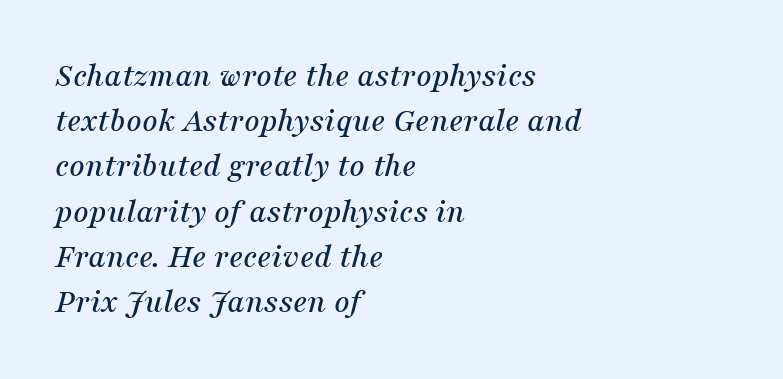
Descender tails drop into unmarked territory. Tracking value appears to be zero — textbook default spacing. Horizontally, the lines are justified to the leading edge only. If you measured baseline to baseline, you'd find a middling distance. Slanted lettering throughout. The glyphs in this specimen are seriffed.
